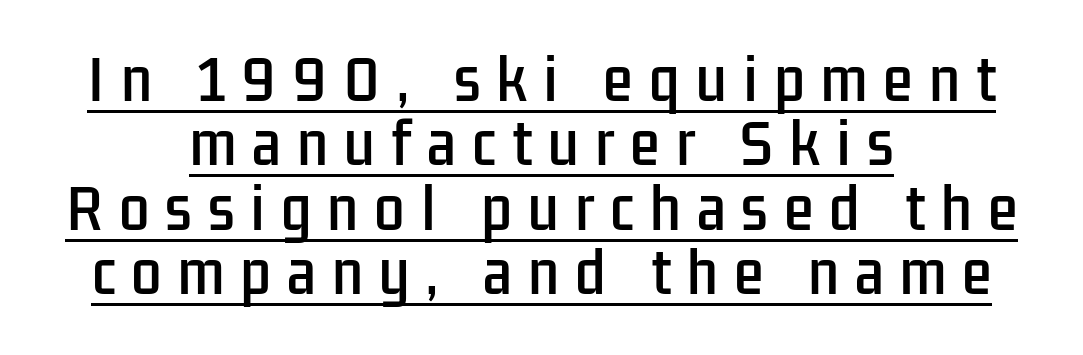
The image shows 54 px condensed sans-serif type, upright; set centered, line spacing 1.19x, unusually wide letter spacing (+0.3 em), underlined; low stroke contrast and a medium x-height.
